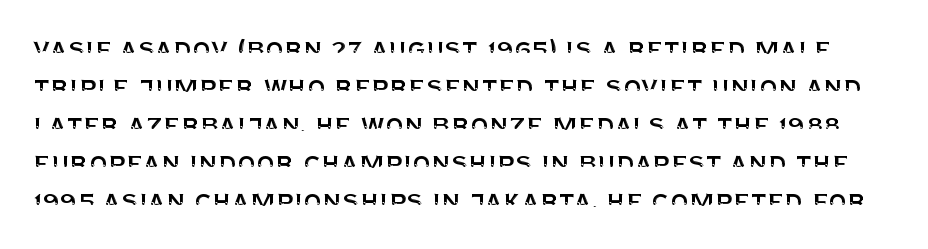
Is there any slant? The stems are plumb. Does the type have serifs? No, each stem ends abruptly. Horizontal bands of white between lines are of average thickness. The words here are not underlined. You could not count columns in this text — the font is proportionally spaced. The type is set solid horizontally, with unmodified tracking.
